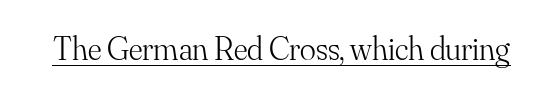
The image shows 33 px light serif type, upright; set normal letter spacing, underlined; medium stroke contrast and a small x-height.
